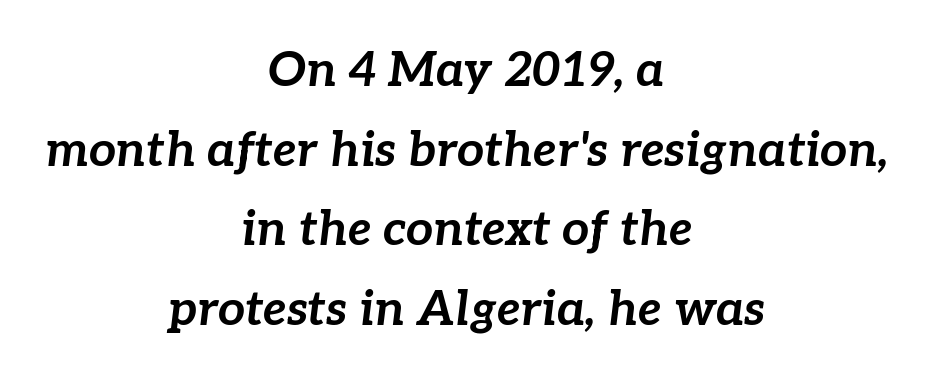
The typesetting leans heavy: a genuine bold. This sample keeps an unexceptional amount of space between lines. There is no visible air inserted between adjacent glyphs. Quick note: underline off.
